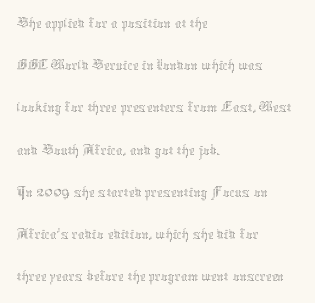
{"italic": "no", "bold": "no", "weight": "thin", "width": "normal", "stroke_contrast": "medium", "x_height": "medium", "monospaced": "no", "underline": "no", "align": "left", "line_spacing": "normal", "line_spacing_ratio": 1.28, "letter_spacing": "normal", "letter_spacing_em": 0.0, "glyph_px": 33}
